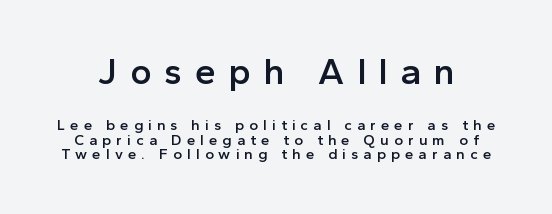
The image shows 37 px semibold sans-serif type, upright; set tight line spacing (0.98x), unusually wide letter spacing (+0.34 em), not underlined; the first (top) block is 2.47x larger; a medium x-height.
